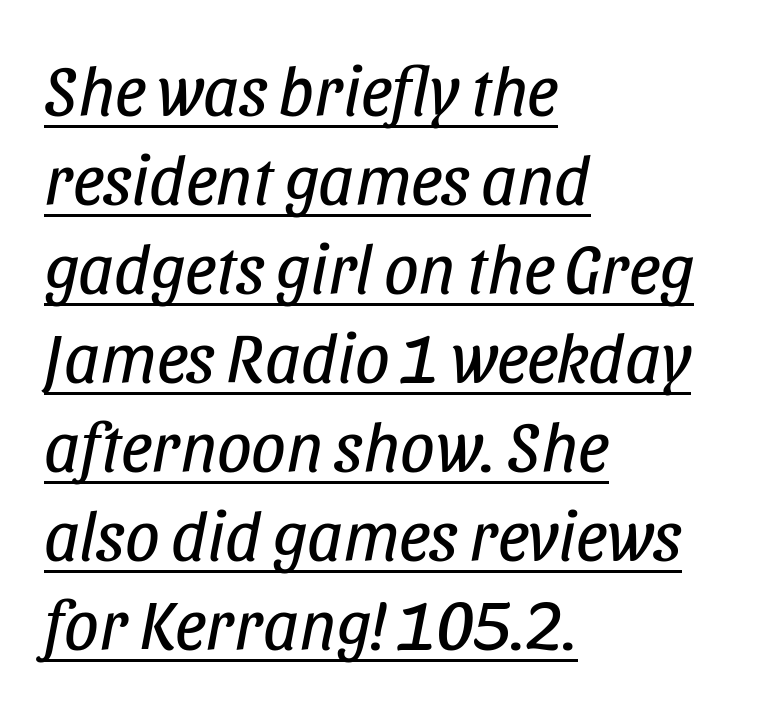
This block has exactly the height ordinary leading produces. Is this a heavy cut? Hardly; it is regular or lighter. Is the type slanted? Yes — the strokes lean at a clear angle. The type is set solid horizontally, with unmodified tracking. Every row of glyphs begins at an identical x-position on the left.
